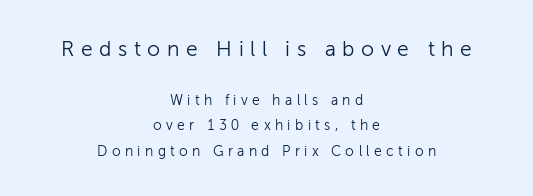
Top chunk: large. Bottom chunk: small. This is not heavy type; no bold has been used. The type sits square on the baseline with zero lean. This sample uses expanded letter spacing, leaving extra air between glyphs. Decoration check: the copy has no underline. A centered setting, common on invitations and titles, is used for this passage.
